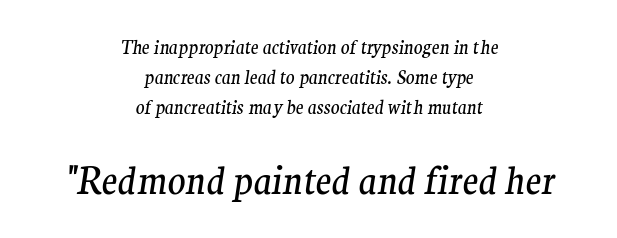
Q: Is the text bold? A: No.
Q: Is the text italic (slanted)? A: Yes, it leans right by about 9 degrees.
Q: Is the typeface a serif or a sans-serif typeface? A: Serif.
Q: Is the text underlined? A: No.
Q: How is the paragraph aligned? A: Centered.
Q: Is the spacing between letters normal or unusually wide? A: Normal.
Q: Is the spacing between lines tight, normal or loose? A: Normal.
Q: Which block of text is set in a larger size, the first (top) or the second (bottom)? A: The second (bottom) one.
Q: Width (condensed, normal, or wide)? A: Normal.
Q: Stroke contrast? A: Medium.
Q: x-height? A: Medium.
Q: Monospaced? A: No.
